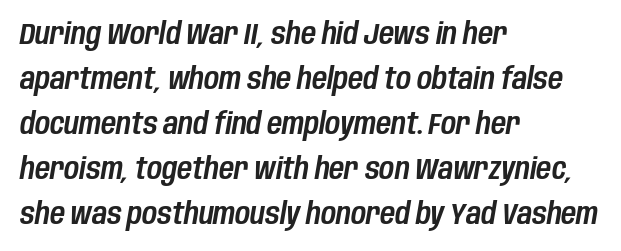
A typesetter would mark this as italic. Every row of glyphs begins at an identical x-position on the left. Nobody touched the tracking dial on this one. One glance says typical: line gaps are just what's usual. Here the designer chose a conventional face with non-uniform glyph widths.
